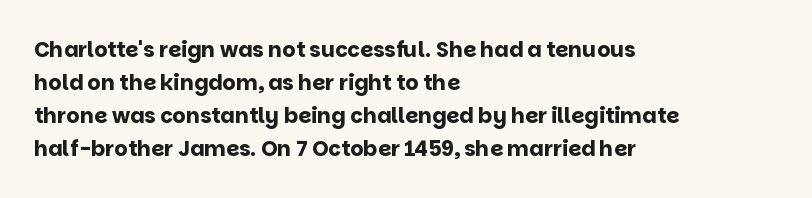
The sample has been set heavy, in full bold. Any mark beneath the type? The region is blank. The ragged edge is on the right, which tells us the setting is flush left. This sample uses plain, unmodified letter spacing. Posture: vertical. Does the leading feel generous? No, just average.
